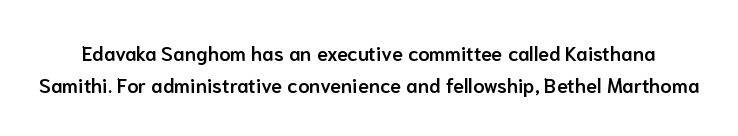
{"italic": "no", "bold": "semi", "underline": "no", "line_spacing": "normal", "line_spacing_ratio": 1.62, "letter_spacing": "normal", "letter_spacing_em": 0.0, "glyph_px": 20}
